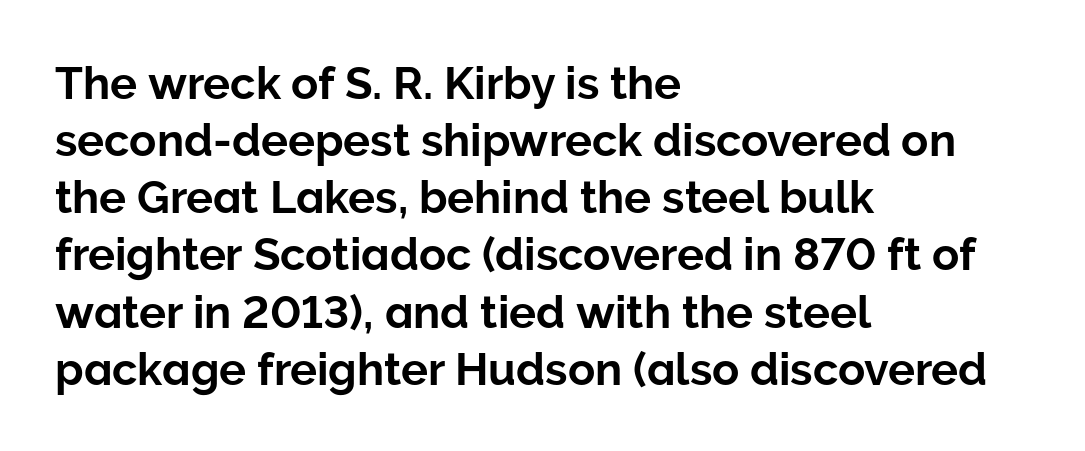
Spacing verdict: proportional, widths tailored to each character. In terms of leading, this rendering sits right in the middle. The letters stand upright; this is a roman face. This rendering features lettering with no underline. Where is the straight margin? On the left.
